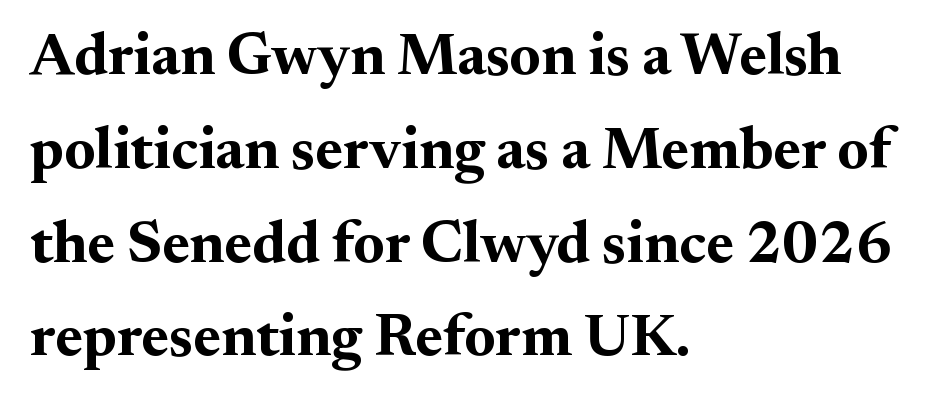
Plenty of ink on the page — the face is bold. Rendered with straight, roman letterforms. The lines in this sample share a left origin and differ only in where they stop. Baseline-to-baseline distance is the conventional proportion of letter height.
